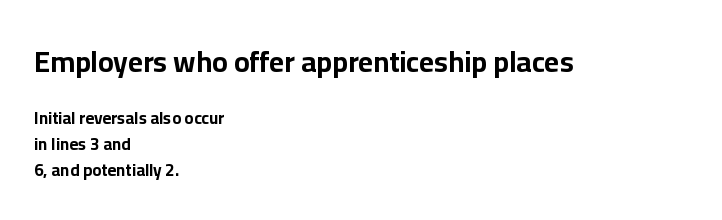
The image shows 29 px bold sans-serif type, upright; set left-aligned, normal line spacing (1.52x), normal letter spacing, not underlined; the first (top) block is 1.71x larger; low stroke contrast and a medium x-height.
